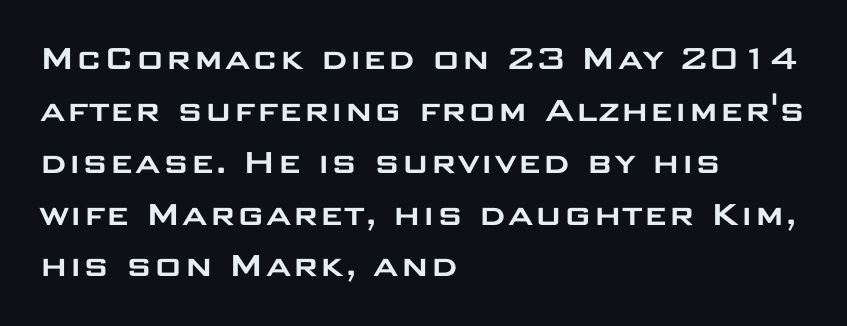
The image shows 39 px wide sans-serif type, upright; set left-aligned, normal line spacing (1.33x), normal letter spacing, not underlined; low stroke contrast and a large x-height.
